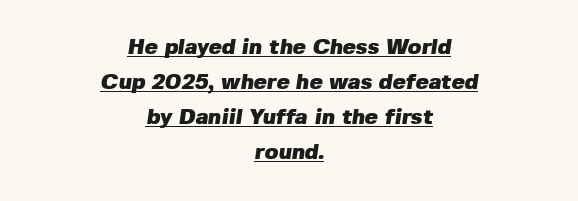
Q: Is the text bold? A: Yes.
Q: Is the text underlined? A: Yes.
Q: How is the paragraph aligned? A: Centered.
Q: Is the spacing between letters normal or unusually wide? A: Normal.
Q: Is the spacing between lines tight, normal or loose? A: Normal.
